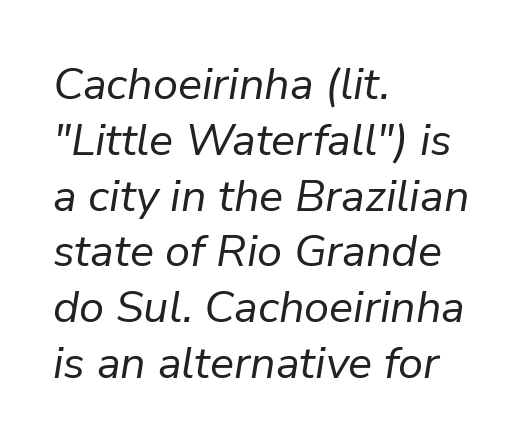
The image shows 45 px regular-weight type, italic (leaning right); set left-aligned, line spacing 1.24x, normal letter spacing, not underlined; low stroke contrast and a medium x-height.
